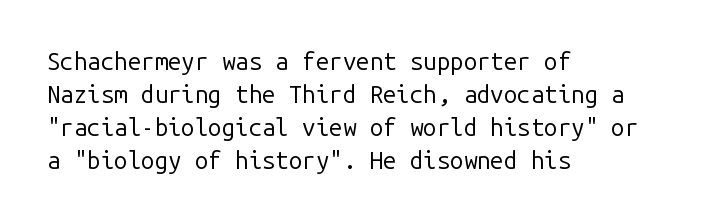
The image shows 24 px text type, upright; set left-aligned, normal line spacing (1.37x), normal letter spacing, not underlined.
